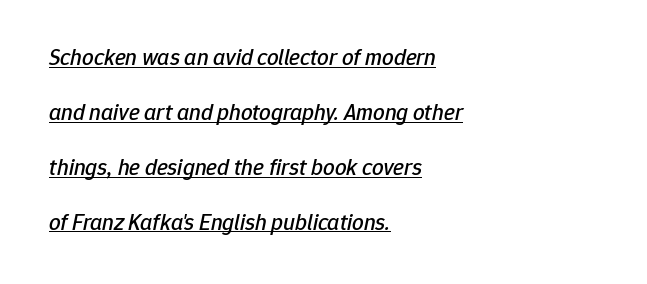
The image shows 23 px text type, italic (leaning right); set left-aligned, loose line spacing (2.39x), normal letter spacing, underlined.
